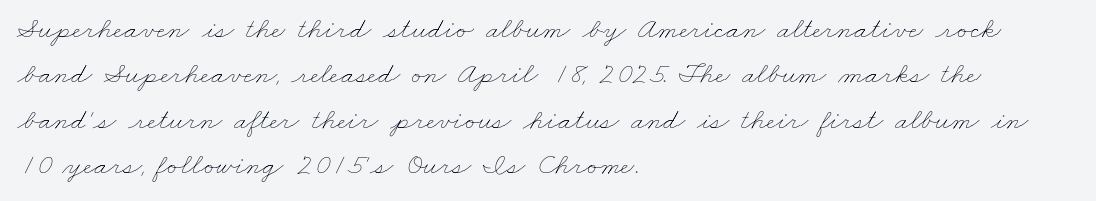
Caption: multi-line text, flush left, ragged right. The line texture is even and compact thanks to regular tracking. Compared with typical paragraphs, the rows here are spaced about the same. Nobody drew a line under any word here. Proportional: the letters do not fall into vertical columns.
